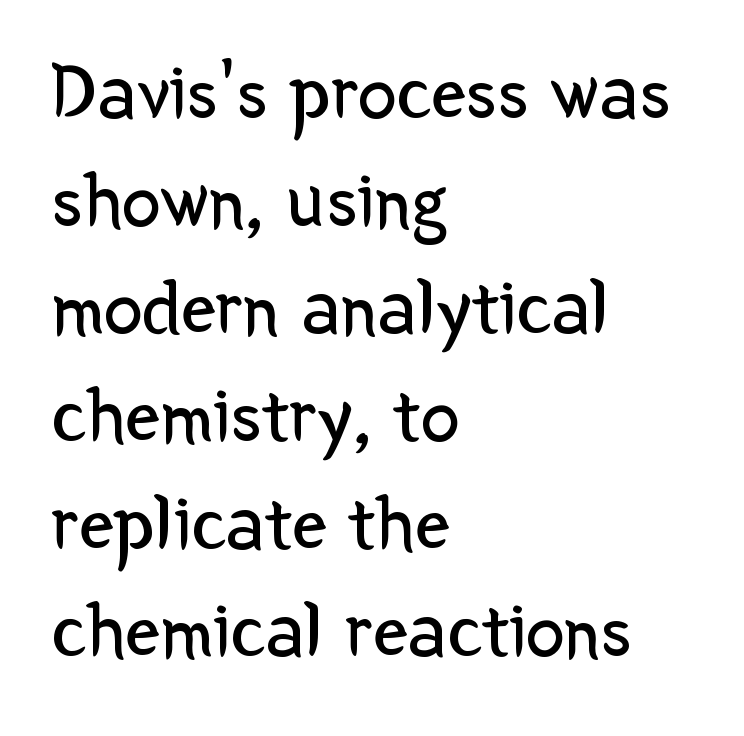
You could not count columns in this text — the font is proportionally spaced. This sample uses an upright cut, with every glyph sitting square on the baseline. Check the space under the baseline: it is left empty. All the whitespace from short lines collects on the right. Characters follow at the spacing the type designer built in.
